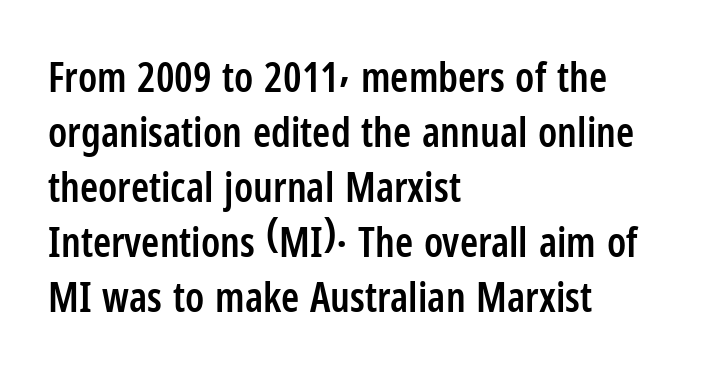
The image shows 41 px semibold, condensed sans-serif type, upright; set left-aligned, normal line spacing (1.34x), normal letter spacing, not underlined; low stroke contrast and a medium x-height.
